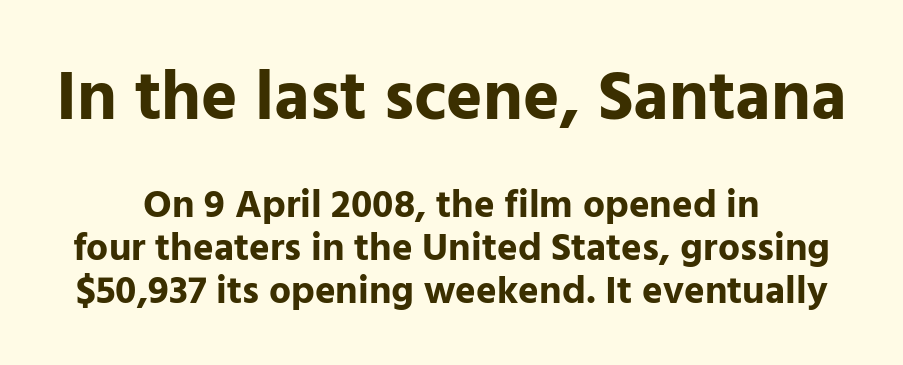
Q: Is the text bold? A: Yes.
Q: Is the text italic (slanted)? A: No, it is upright.
Q: Is the typeface a serif or a sans-serif typeface? A: Sans-serif.
Q: Is the text underlined? A: No.
Q: How is the paragraph aligned? A: Centered.
Q: Is the spacing between letters normal or unusually wide? A: Normal.
Q: Is the spacing between lines tight, normal or loose? A: Tight.
Q: Which block of text is set in a larger size, the first (top) or the second (bottom)? A: The first (top) one.
Q: Width (condensed, normal, or wide)? A: Normal.
Q: Stroke contrast? A: Low.
Q: x-height? A: Medium.
Q: Monospaced? A: No.
